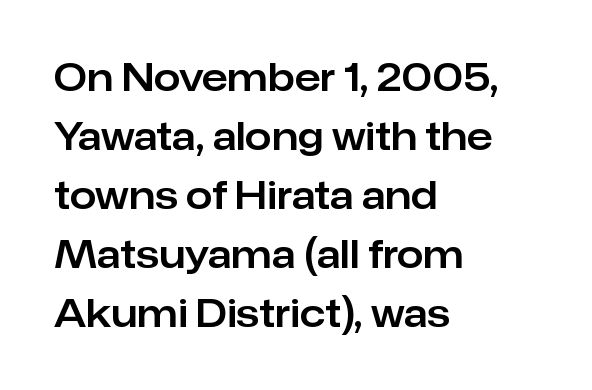
The image shows 38 px sans-serif type, upright; set left-aligned, normal line spacing (1.55x), normal letter spacing, not underlined; low stroke contrast and a medium x-height.
